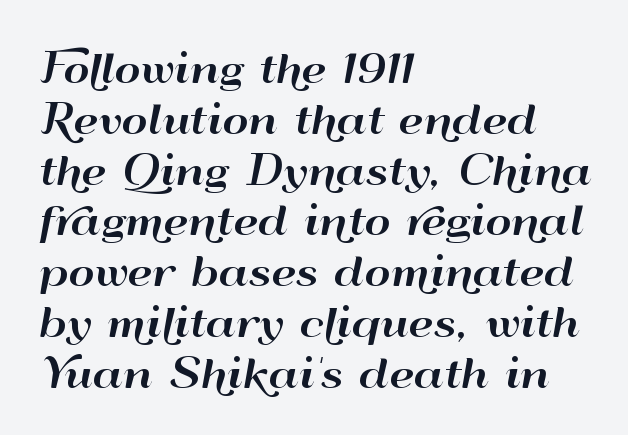
{"serif": "no", "width": "wide", "stroke_contrast": "high", "x_height": "small", "monospaced": "no", "underline": "no", "align": "left", "line_spacing": "normal", "line_spacing_ratio": 1.27, "letter_spacing": "normal", "letter_spacing_em": 0.0, "glyph_px": 40}
